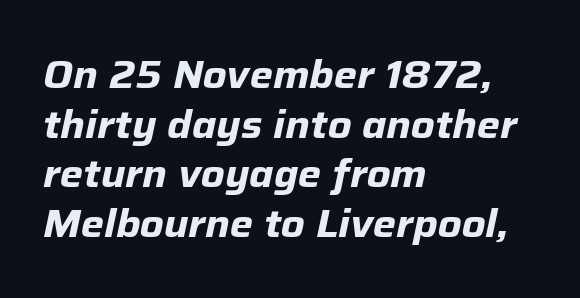
Weight: bold. Successive baselines arrive at the customary interval. Is this a fixed-width face? No — the glyphs have proportional, varying widths. The foot of each line stays bare and open. Look at the tracking — it's just the regular setting, nothing added. Left-aligned paragraph, ragged on the right.
